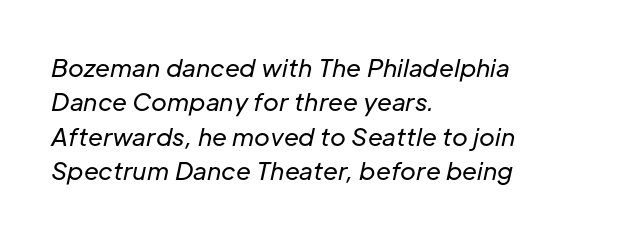
The image shows 24 px text type, italic (leaning right); set left-aligned, normal line spacing (1.43x), normal letter spacing, not underlined.
